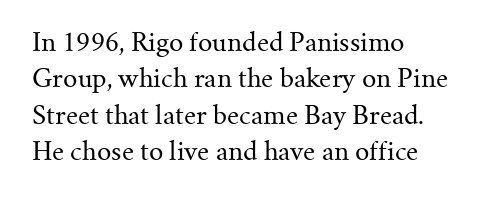
The image shows 25 px text type, upright; set left-aligned, normal line spacing (1.46x), normal letter spacing, not underlined.
